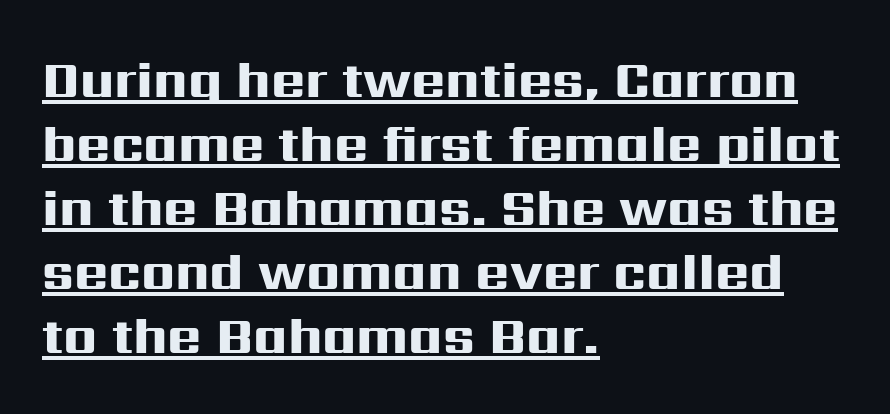
Q: Is the text bold? A: Yes.
Q: Is the text italic (slanted)? A: No, it is upright.
Q: Is the typeface a serif or a sans-serif typeface? A: Sans-serif.
Q: Is the text underlined? A: Yes.
Q: How is the paragraph aligned? A: Left-aligned.
Q: Is the spacing between letters normal or unusually wide? A: Normal.
Q: Width (condensed, normal, or wide)? A: Wide.
Q: Stroke contrast? A: High.
Q: x-height? A: Medium.
Q: Monospaced? A: No.
